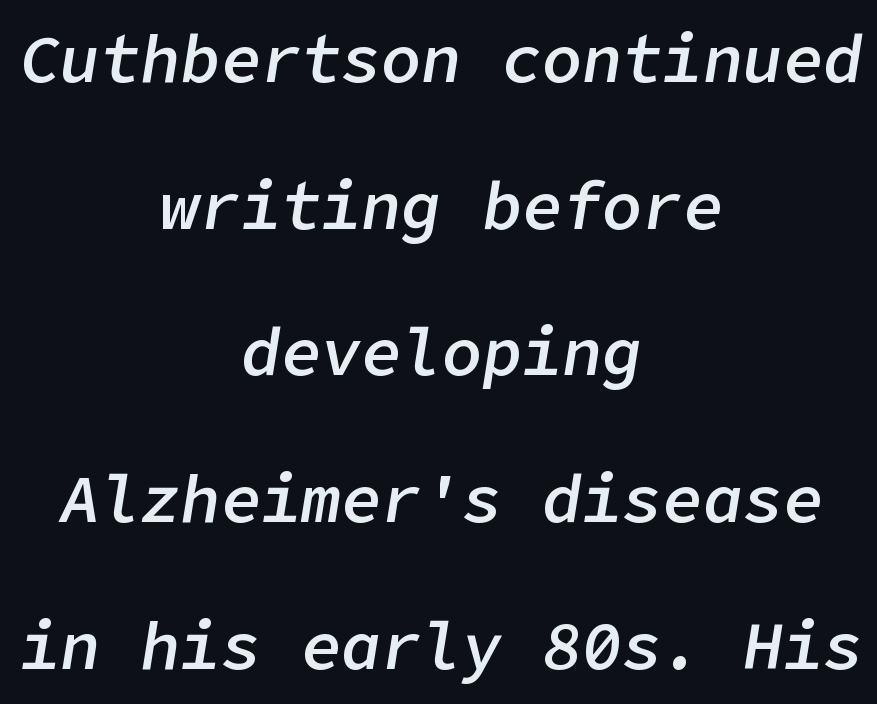
Q: Is the text bold? A: Semi-bold.
Q: Is the text italic (slanted)? A: Yes, it leans right by about 9 degrees.
Q: Is the text underlined? A: No.
Q: How is the paragraph aligned? A: Centered.
Q: Is the spacing between letters normal or unusually wide? A: Normal.
Q: Is the spacing between lines tight, normal or loose? A: Loose.
Q: Width (condensed, normal, or wide)? A: Normal.
Q: Stroke contrast? A: Low.
Q: x-height? A: Medium.
